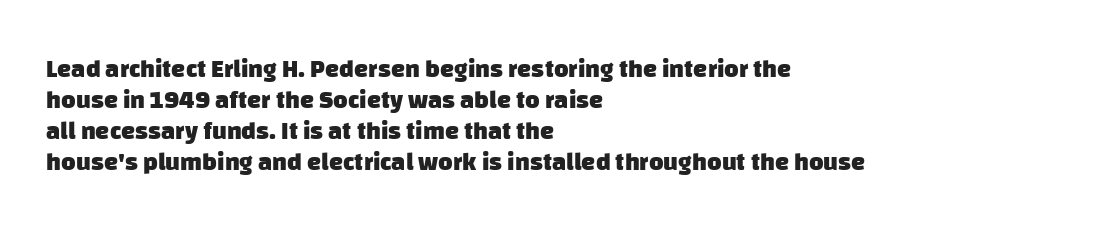
Q: Is the text bold? A: Yes.
Q: Is the text underlined? A: No.
Q: How is the paragraph aligned? A: Left-aligned.
Q: Is the spacing between letters normal or unusually wide? A: Normal.
